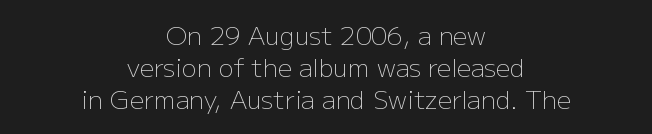
{"italic": "no", "bold": "no", "underline": "no", "align": "center", "line_spacing": "normal", "line_spacing_ratio": 1.29, "letter_spacing": "normal", "letter_spacing_em": 0.0, "glyph_px": 25}
